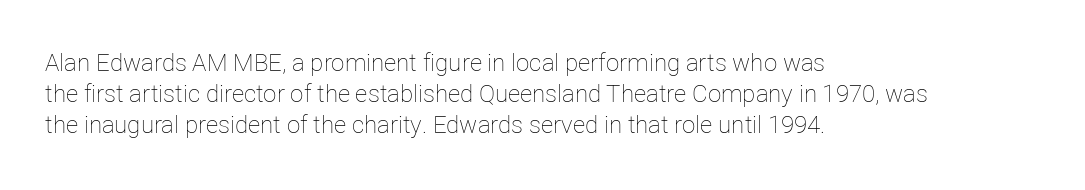
Q: Is the text bold? A: No.
Q: Is the text italic (slanted)? A: No, it is upright.
Q: Is the text underlined? A: No.
Q: How is the paragraph aligned? A: Left-aligned.
Q: Is the spacing between letters normal or unusually wide? A: Normal.
Q: Is the spacing between lines tight, normal or loose? A: Normal.
